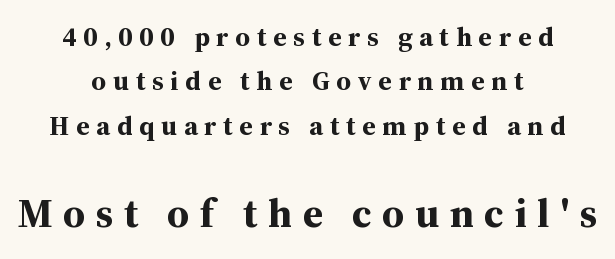
{"serif": "yes", "italic": "no", "bold": "yes", "weight": "bold", "width": "normal", "stroke_contrast": "medium", "x_height": "medium", "monospaced": "no", "underline": "no", "align": "center", "line_spacing": "normal", "line_spacing_ratio": 1.64, "letter_spacing": "wide", "letter_spacing_em": 0.25, "larger_block": "second", "size_ratio": 1.52, "glyph_px": 41}
